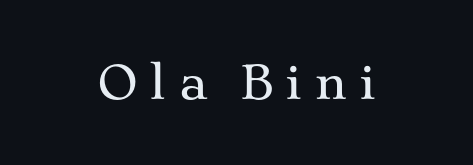
Q: Is the text italic (slanted)? A: No, it is upright.
Q: Is the typeface a serif or a sans-serif typeface? A: Serif.
Q: Is the text underlined? A: No.
Q: Is the spacing between letters normal or unusually wide? A: Unusually wide.
Q: Width (condensed, normal, or wide)? A: Wide.
Q: Stroke contrast? A: Medium.
Q: x-height? A: Medium.
Q: Monospaced? A: No.
